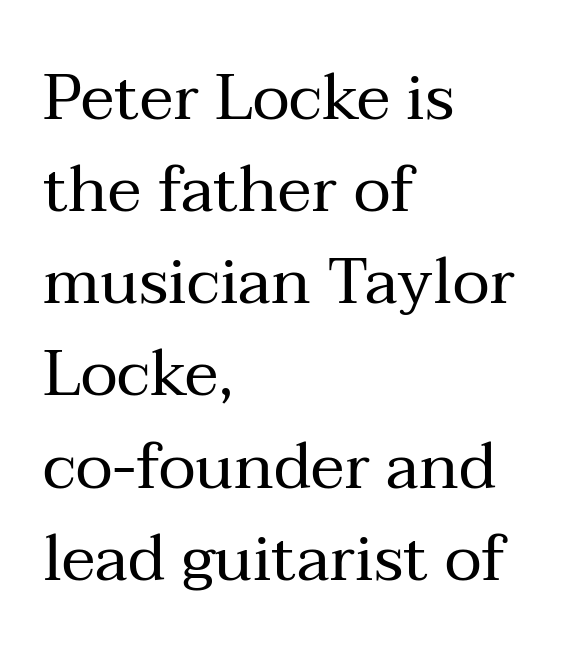
{"serif": "yes", "italic": "no", "bold": "no", "weight": "regular", "width": "normal", "stroke_contrast": "medium", "x_height": "medium", "monospaced": "no", "underline": "no", "align": "left", "line_spacing": "normal", "line_spacing_ratio": 1.44, "letter_spacing": "normal", "letter_spacing_em": 0.0, "glyph_px": 64}
